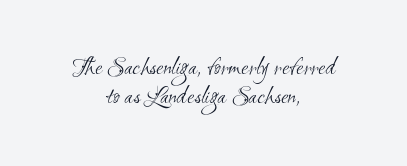
The image shows 26 px text type; set centered, tight line spacing (1.1x), normal letter spacing, not underlined.
